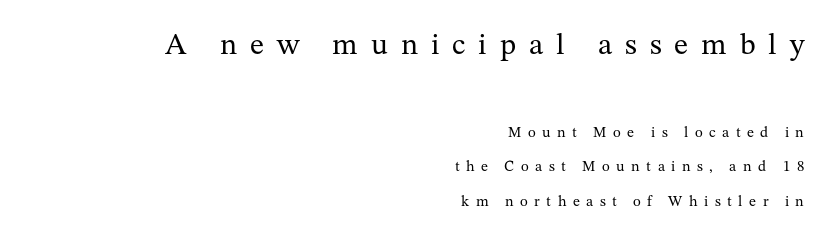
Heaviness? Minimal to ordinary, like unemphasized prose. The font's upright variant was chosen for this text. Short and long lines alike share a common ending point at right. Characters follow at a spacing far wider than the type designer built in. Horizontal bands of white between lines are thick stripes. Note: larger setting up top, smaller setting below.
